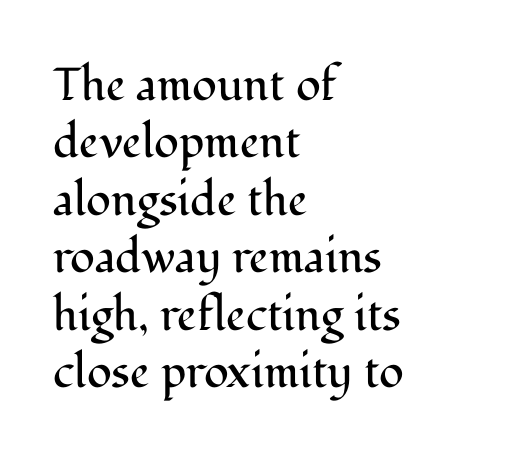
The image shows 46 px regular-weight serif type, upright; set left-aligned, normal line spacing (1.25x), normal letter spacing, not underlined; medium stroke contrast and a medium x-height.
